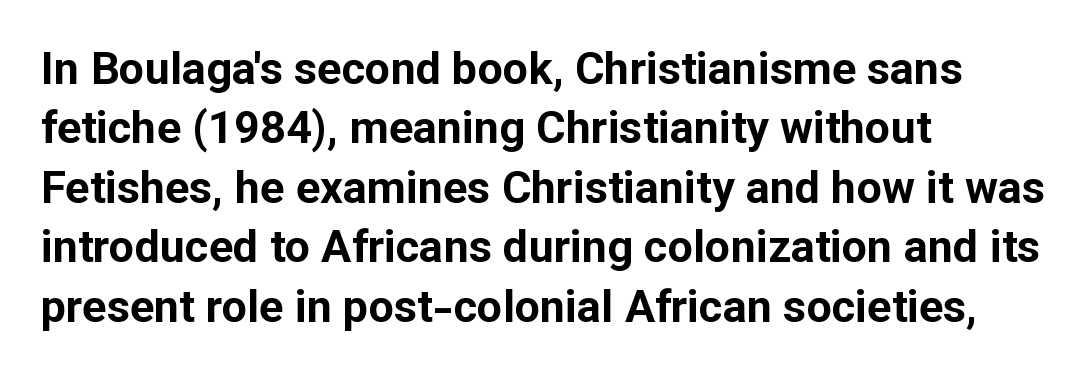
The baseline area is clear. The typesetting leans heavy: a genuine bold. Upright lettering throughout. Students, observe: this is what conventionally led text looks like.
